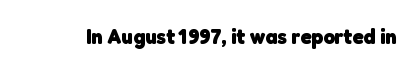
The image shows 22 px bold type; set normal letter spacing, not underlined.
